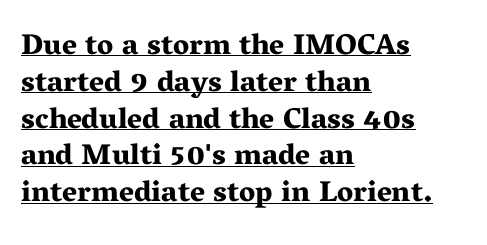
{"serif": "yes", "italic": "no", "bold": "yes", "weight": "bold", "width": "wide", "stroke_contrast": "medium", "x_height": "medium", "monospaced": "no", "underline": "yes", "align": "left", "line_spacing": "normal", "line_spacing_ratio": 1.27, "letter_spacing": "normal", "letter_spacing_em": 0.0, "glyph_px": 29}
